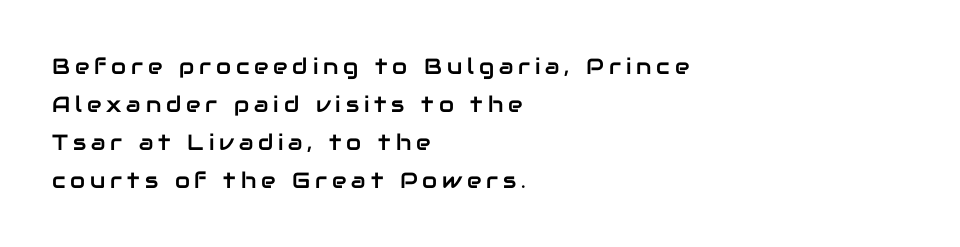
Between one letter and the next there's a generous, obvious gap. All the whitespace from short lines collects on the right. Honestly, there is no underline to notice here at all. A typesetter would mark this as roman, not italic.
